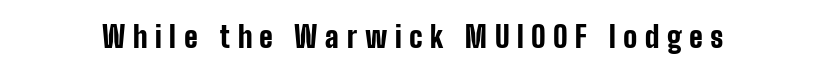
A clean baseline with only descenders dipping below it. Between one letter and the next there's a generous, obvious gap. These lines were composed using upright roman letters. Heavy, bold letterforms. Observe the absence of serifs on each vertical stroke in this sample.
